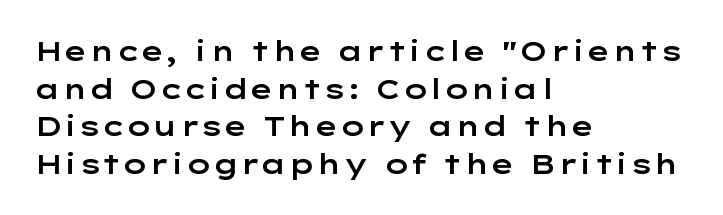
The image shows 27 px text type, upright; set left-aligned, normal line spacing (1.39x), normal letter spacing, not underlined.
